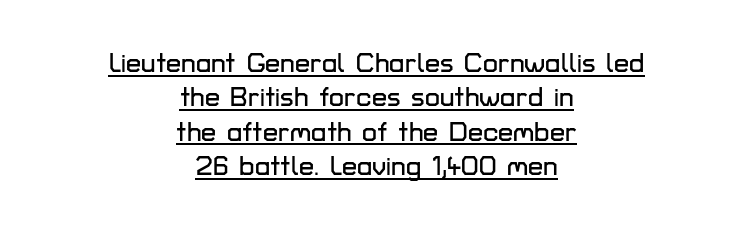
The image shows 27 px text type, upright; set centered, normal line spacing (1.27x), normal letter spacing, underlined.
